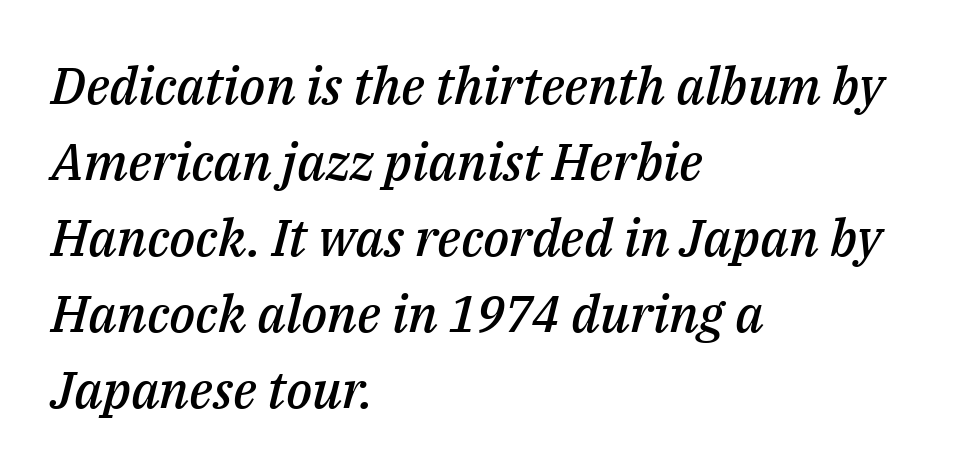
The image shows 51 px semibold type, italic (leaning right); set left-aligned, normal line spacing (1.49x), normal letter spacing, not underlined; medium stroke contrast and a medium x-height.
